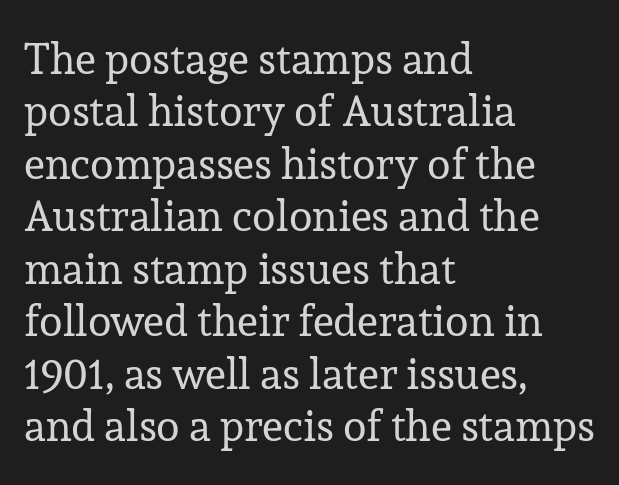
Is this a sans? No — the strokes have serifs. Unbolded letterforms with no extra heft. In CSS terms this would be text-align: left. Check under the words: just untouched page. In terms of letterspacing, this is plain default setting. The rendering uses natural spacing where letterforms have individual widths.
